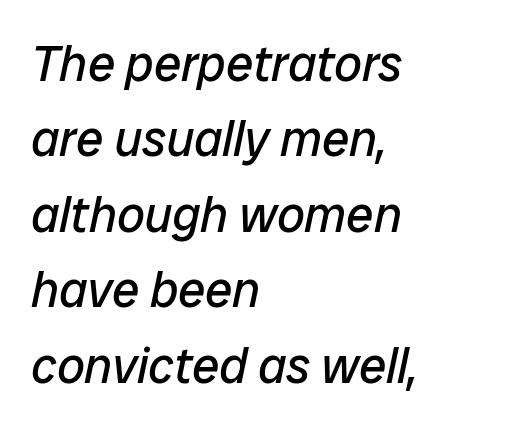
The image shows 49 px regular-weight type, italic (leaning right); set left-aligned, normal line spacing (1.54x), normal letter spacing, not underlined; low stroke contrast and a medium x-height.
